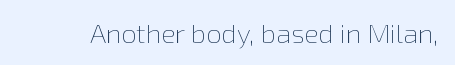
{"italic": "no", "bold": "no", "underline": "no", "letter_spacing": "normal", "letter_spacing_em": 0.0, "glyph_px": 27}
